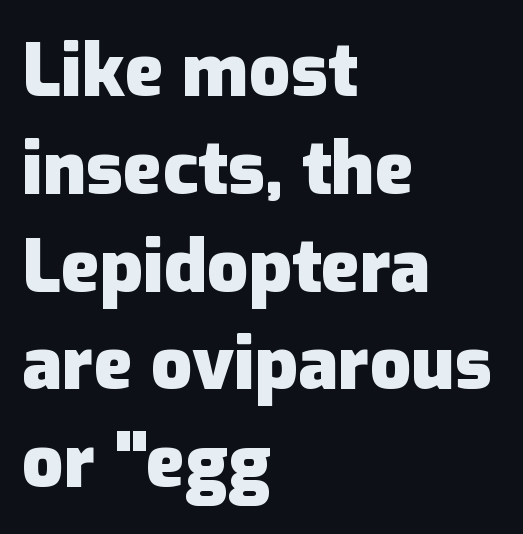
Q: Is the text bold? A: Yes.
Q: Is the text italic (slanted)? A: No, it is upright.
Q: Is the typeface a serif or a sans-serif typeface? A: Sans-serif.
Q: Is the text underlined? A: No.
Q: How is the paragraph aligned? A: Left-aligned.
Q: Is the spacing between letters normal or unusually wide? A: Normal.
Q: Is the spacing between lines tight, normal or loose? A: Normal.
Q: Width (condensed, normal, or wide)? A: Normal.
Q: Stroke contrast? A: Low.
Q: x-height? A: Medium.
Q: Monospaced? A: No.
